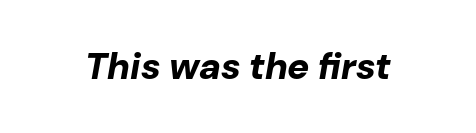
The image shows 37 px bold type, italic (leaning right); set normal letter spacing, not underlined; low stroke contrast and a medium x-height.
